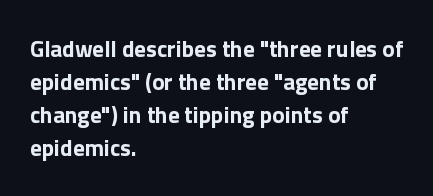
{"italic": "no", "bold": "yes", "underline": "no", "align": "left", "line_spacing": "normal", "line_spacing_ratio": 1.44, "letter_spacing": "normal", "letter_spacing_em": 0.0, "glyph_px": 23}
